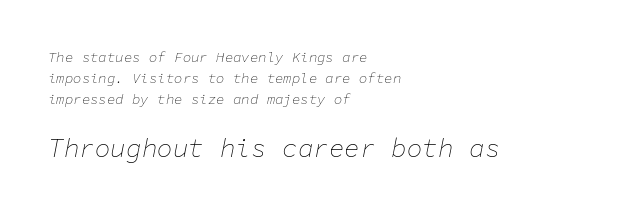
Reading top to bottom, the characters get bigger at the block break. Descenders are the only things crossing below the line. These lines sit exactly where default settings would place them. What stands out about the letter spacing? Nothing — it is the standard amount. Notice how the stems are inclined rather than vertical — that's the hallmark of italics.
